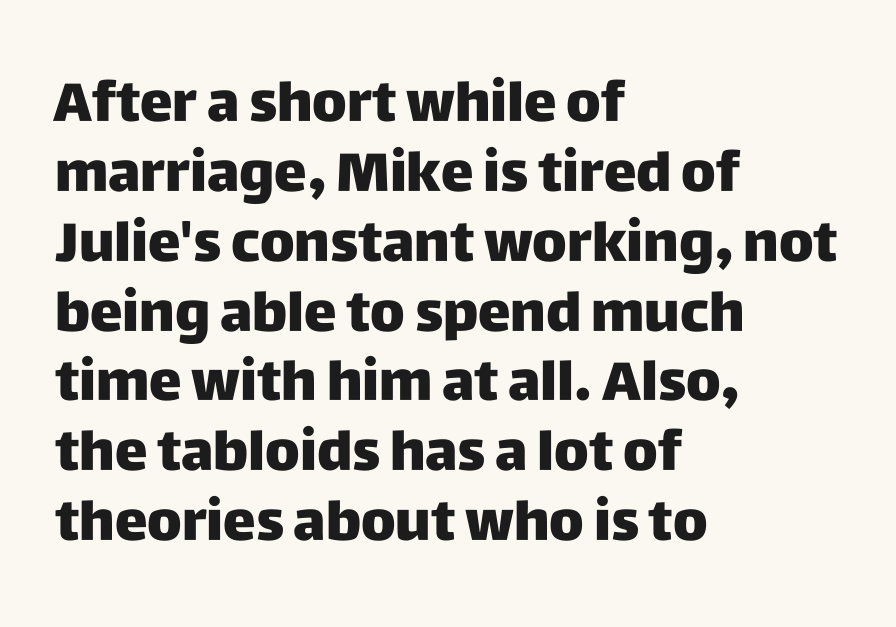
Q: Is the text bold? A: Yes.
Q: Is the text italic (slanted)? A: No, it is upright.
Q: Is the typeface a serif or a sans-serif typeface? A: Sans-serif.
Q: Is the text underlined? A: No.
Q: How is the paragraph aligned? A: Left-aligned.
Q: Is the spacing between letters normal or unusually wide? A: Normal.
Q: Is the spacing between lines tight, normal or loose? A: Normal.
Q: Width (condensed, normal, or wide)? A: Normal.
Q: Stroke contrast? A: Low.
Q: x-height? A: Large.
Q: Monospaced? A: No.
